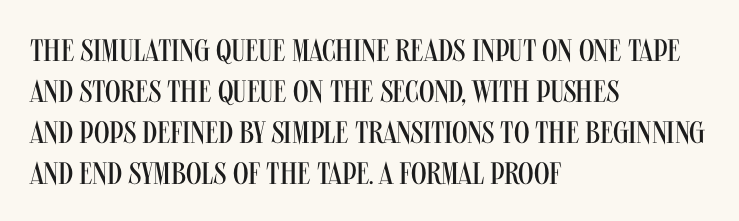
Q: Is the text bold? A: No.
Q: Is the text italic (slanted)? A: No, it is upright.
Q: Is the typeface a serif or a sans-serif typeface? A: Sans-serif.
Q: Is the text underlined? A: No.
Q: How is the paragraph aligned? A: Left-aligned.
Q: Is the spacing between letters normal or unusually wide? A: Normal.
Q: Is the spacing between lines tight, normal or loose? A: Normal.
Q: Width (condensed, normal, or wide)? A: Condensed.
Q: Stroke contrast? A: Medium.
Q: x-height? A: Large.
Q: Monospaced? A: No.
